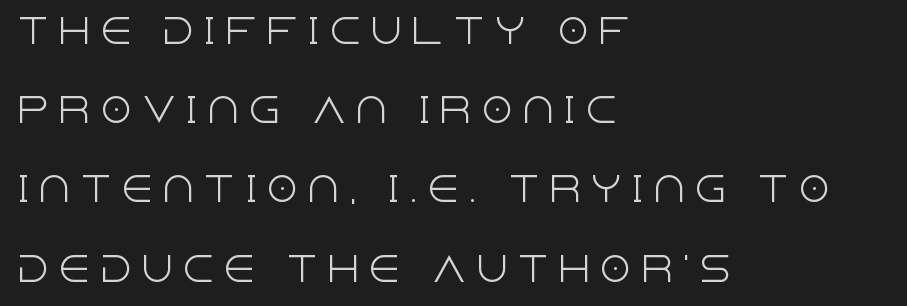
{"serif": "no", "italic": "no", "bold": "no", "weight": "light", "width": "normal", "x_height": "large", "monospaced": "no", "underline": "no", "align": "left", "line_spacing": "loose", "line_spacing_ratio": 2.4, "letter_spacing": "wide", "letter_spacing_em": 0.25, "glyph_px": 33}
